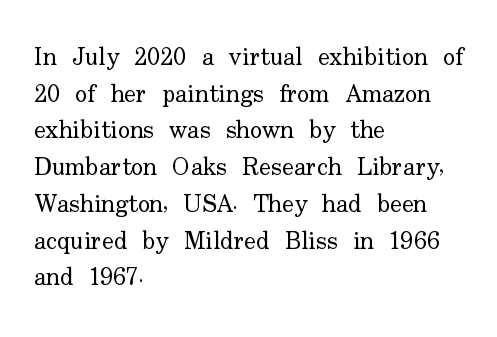
Q: Is the text bold? A: No.
Q: Is the text italic (slanted)? A: No, it is upright.
Q: Is the text underlined? A: No.
Q: How is the paragraph aligned? A: Left-aligned.
Q: Is the spacing between letters normal or unusually wide? A: Normal.
Q: Is the spacing between lines tight, normal or loose? A: Normal.
